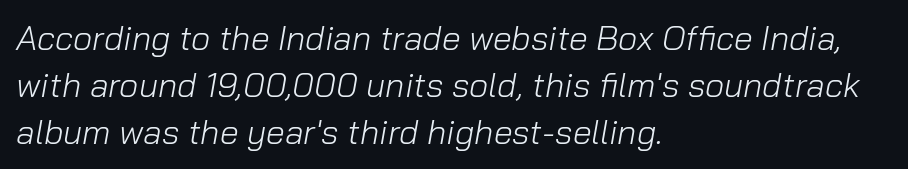
{"italic": "yes", "lean": "right", "slant_degrees": 10, "bold": "no", "weight": "light", "width": "normal", "stroke_contrast": "low", "x_height": "medium", "monospaced": "no", "underline": "no", "align": "left", "line_spacing": "normal", "line_spacing_ratio": 1.38, "letter_spacing": "normal", "letter_spacing_em": 0.0, "glyph_px": 34}
